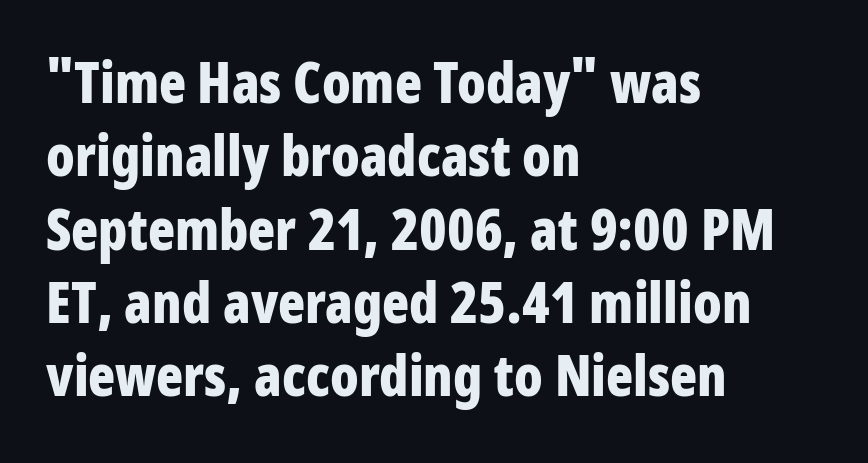
The image shows 56 px bold, condensed sans-serif type, upright; set left-aligned, normal line spacing (1.31x), normal letter spacing, not underlined; low stroke contrast and a large x-height.
